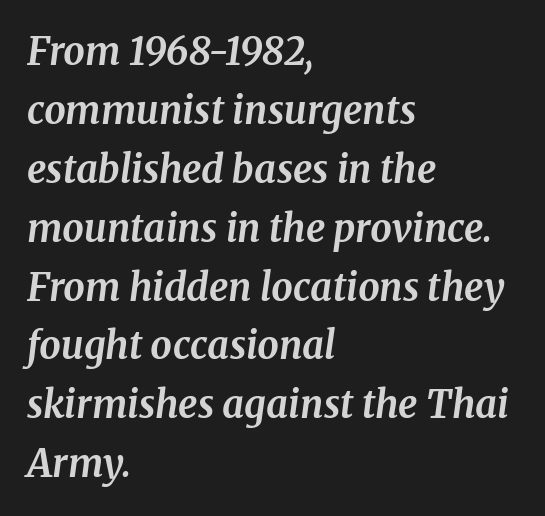
Characters follow at the spacing the type designer built in. You could not count columns in this text — the font is proportionally spaced. Stroke terminals: seriffed. Has an underline been added? It has not.
